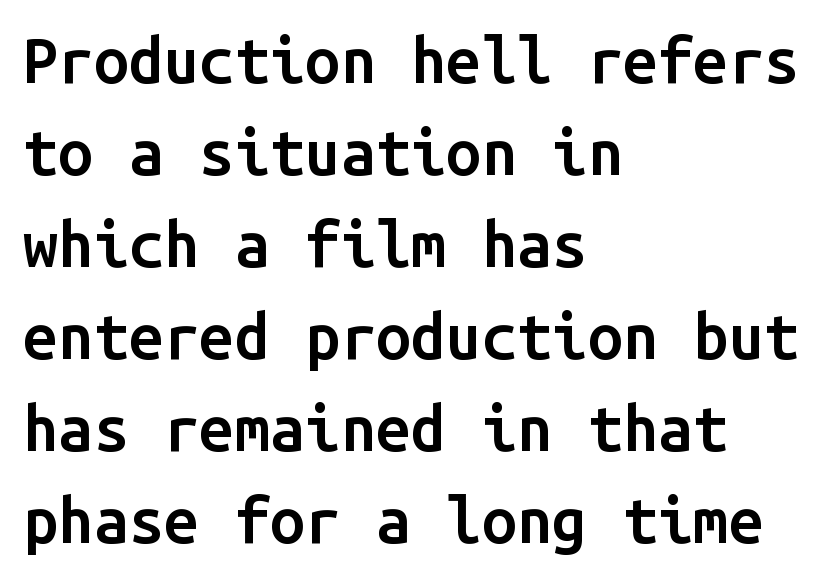
The image shows 63 px semibold sans-serif type, upright, monospaced; set left-aligned, normal line spacing (1.46x), normal letter spacing, not underlined; low stroke contrast and a medium x-height.
